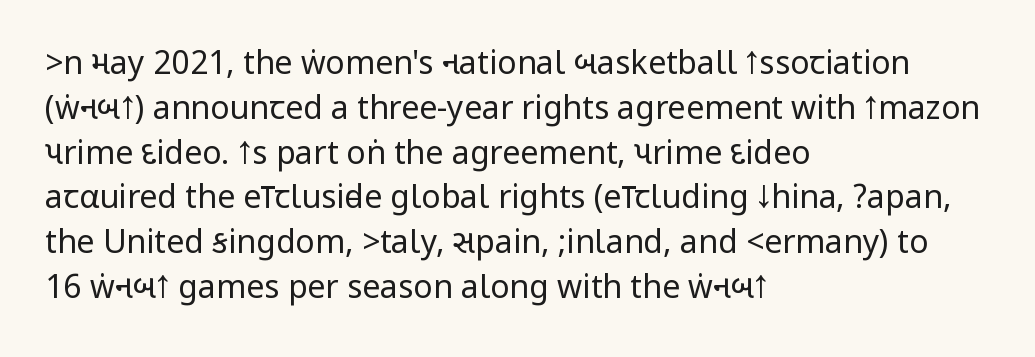
{"serif": "no", "italic": "no", "bold": "no", "weight": "regular", "width": "condensed", "stroke_contrast": "low", "underline": "no", "align": "left", "line_spacing": "normal", "line_spacing_ratio": 1.4, "letter_spacing": "normal", "letter_spacing_em": 0.0, "glyph_px": 32}
